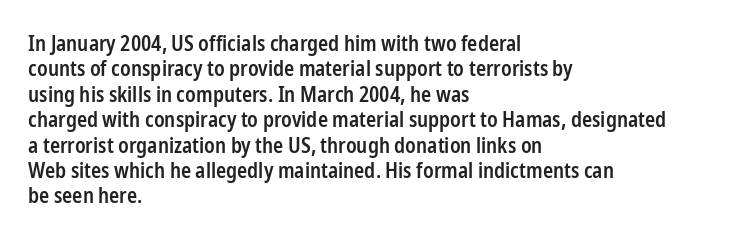
{"italic": "no", "bold": "semi", "underline": "no", "align": "left", "line_spacing_ratio": 1.21, "letter_spacing": "normal", "letter_spacing_em": 0.0, "glyph_px": 21}
